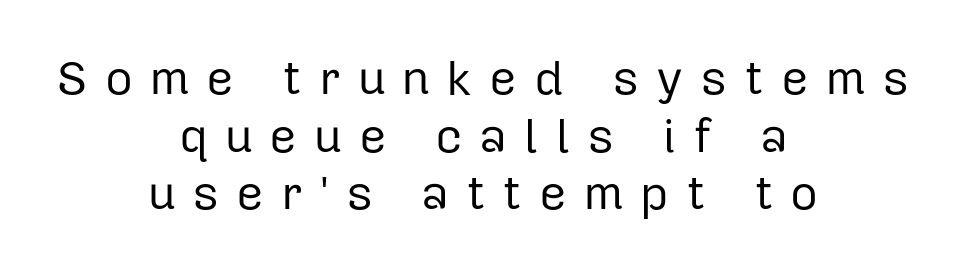
{"serif": "no", "italic": "no", "bold": "no", "weight": "regular", "width": "normal", "stroke_contrast": "low", "x_height": "medium", "monospaced": "no", "underline": "no", "align": "center", "line_spacing_ratio": 1.2, "letter_spacing": "wide", "letter_spacing_em": 0.35, "glyph_px": 48}
